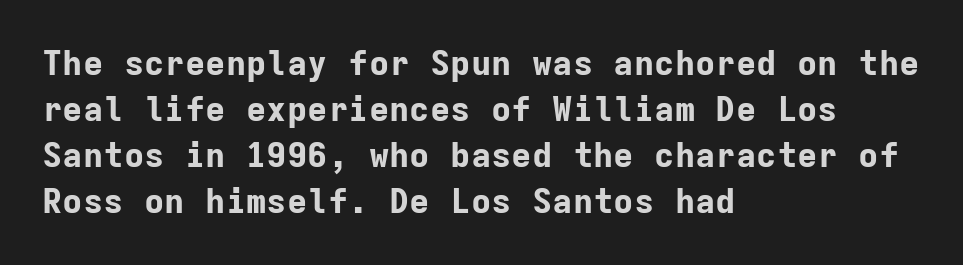
Notice how thick the strokes are: this is what a full bold looks like. Typographically, this falls in the sans-serif category. Reading down the column, the eye jumps a familiar distance to each next line. Ascenders rise straight up at ninety degrees.
